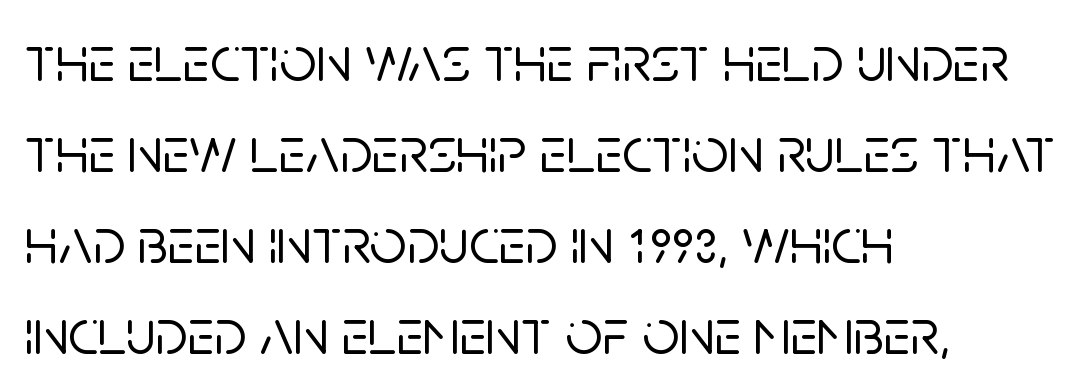
Q: Is the text italic (slanted)? A: No, it is upright.
Q: Is the typeface a serif or a sans-serif typeface? A: Sans-serif.
Q: Is the text underlined? A: No.
Q: How is the paragraph aligned? A: Left-aligned.
Q: Is the spacing between letters normal or unusually wide? A: Normal.
Q: Is the spacing between lines tight, normal or loose? A: Normal.
Q: Width (condensed, normal, or wide)? A: Normal.
Q: Stroke contrast? A: Low.
Q: x-height? A: Large.
Q: Monospaced? A: No.
